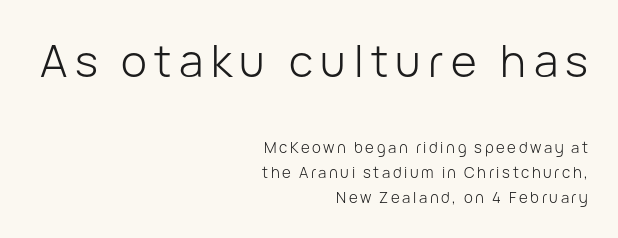
The glyphs in this specimen are sans serif. The font's upright variant was chosen for this text. The emphasis by scale lands on block number one, above. The passage shown stacks its lines at a standard gap. Horizontally, the lines are justified to the trailing edge only. The strokes carry an ordinary text weight at most.
